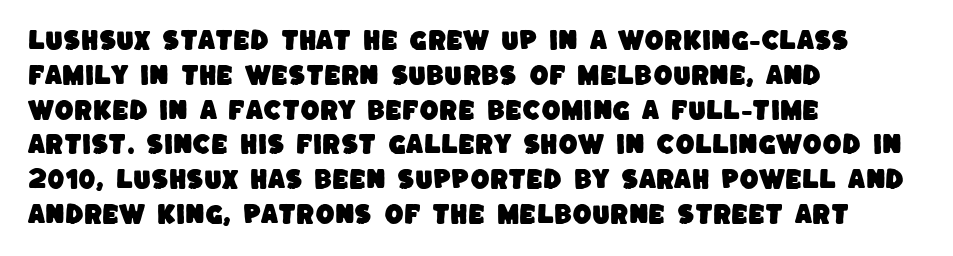
Check under the words: just untouched page. The rendering keeps characters at their native spacing. Successive baselines arrive at the customary interval. The typesetter chose a ragged-right arrangement here.
